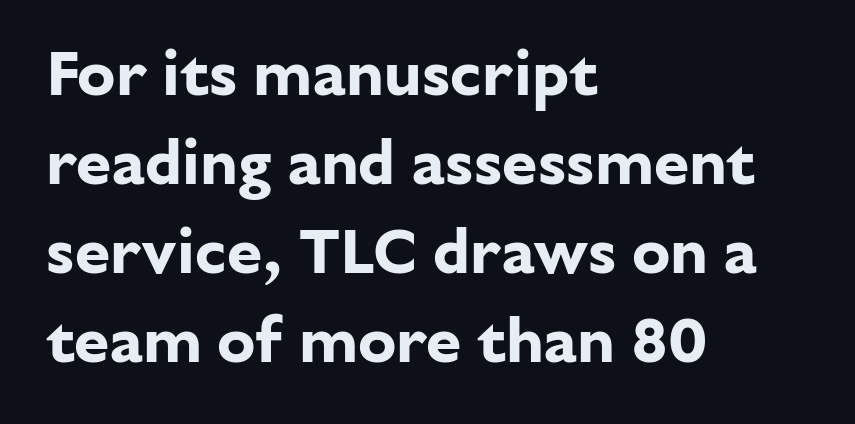
Notice how descenders clear the ascenders below comfortably — that's standard leading. The strokes are fattened all the way to bold. Serifs: no, the terminals of the letterforms are clean. This is roman type, the default non-slanted kind.
